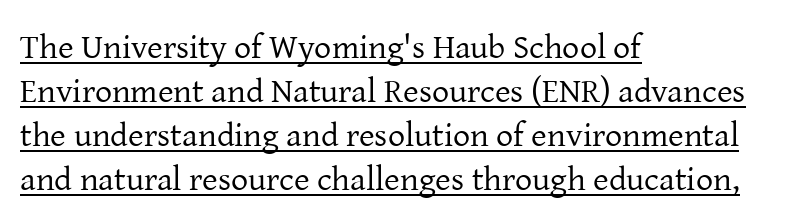
{"serif": "yes", "italic": "no", "bold": "no", "weight": "regular", "width": "normal", "stroke_contrast": "low", "x_height": "medium", "monospaced": "no", "underline": "yes", "align": "left", "line_spacing": "normal", "line_spacing_ratio": 1.29, "letter_spacing": "normal", "letter_spacing_em": 0.0, "glyph_px": 34}
